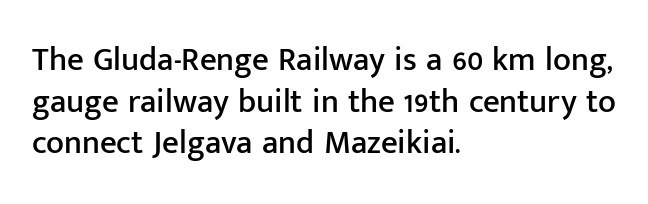
{"serif": "no", "italic": "no", "width": "normal", "stroke_contrast": "low", "x_height": "medium", "monospaced": "no", "underline": "no", "align": "left", "line_spacing": "normal", "line_spacing_ratio": 1.26, "letter_spacing": "normal", "letter_spacing_em": 0.0, "glyph_px": 33}
